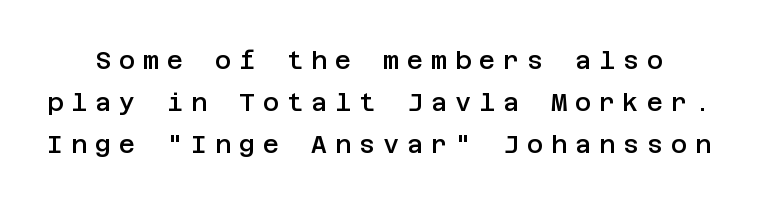
Q: Is the text bold? A: Semi-bold.
Q: Is the text italic (slanted)? A: No, it is upright.
Q: Is the text underlined? A: No.
Q: Is the spacing between letters normal or unusually wide? A: Unusually wide.
Q: Is the spacing between lines tight, normal or loose? A: Normal.
